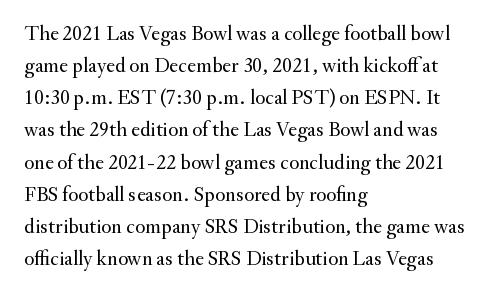
The image shows 21 px text type, upright; set left-aligned, normal line spacing (1.53x), normal letter spacing, not underlined.
